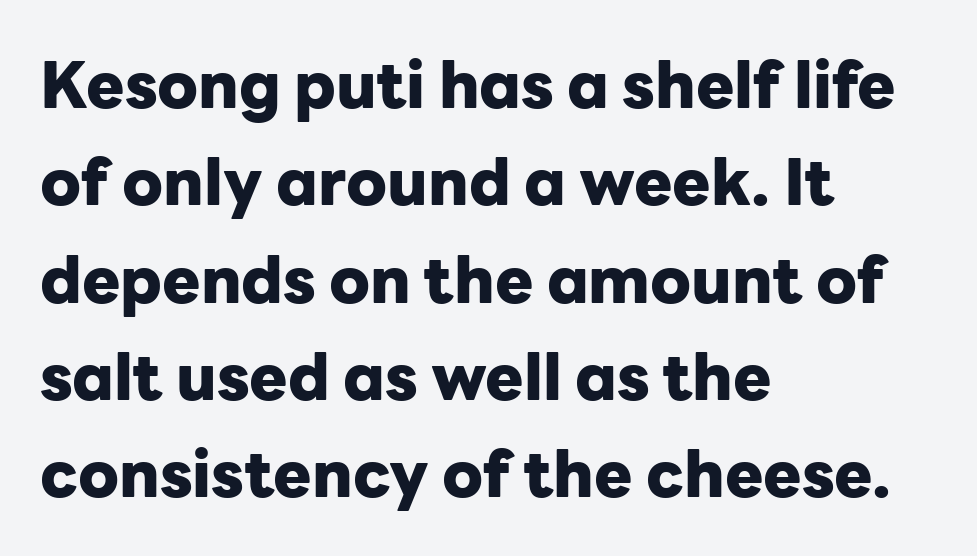
The image shows 64 px heavy sans-serif type, upright; set left-aligned, normal line spacing (1.52x), normal letter spacing, not underlined; low stroke contrast and a medium x-height.
